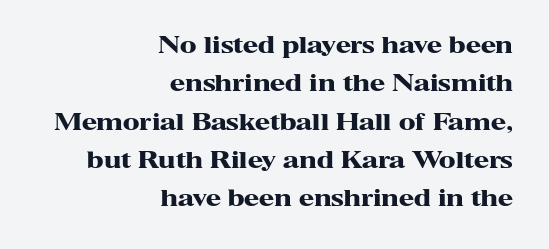
Q: Is the text bold? A: Yes.
Q: Is the text italic (slanted)? A: No, it is upright.
Q: Is the text underlined? A: No.
Q: How is the paragraph aligned? A: Right-aligned.
Q: Is the spacing between letters normal or unusually wide? A: Normal.
